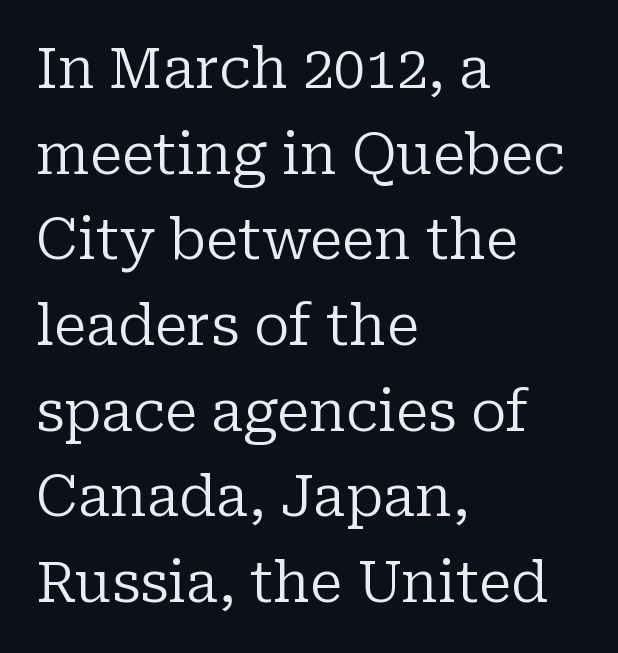
The image shows 56 px regular-weight serif type, upright; set left-aligned, normal line spacing (1.53x), normal letter spacing, not underlined; low stroke contrast and a medium x-height.
